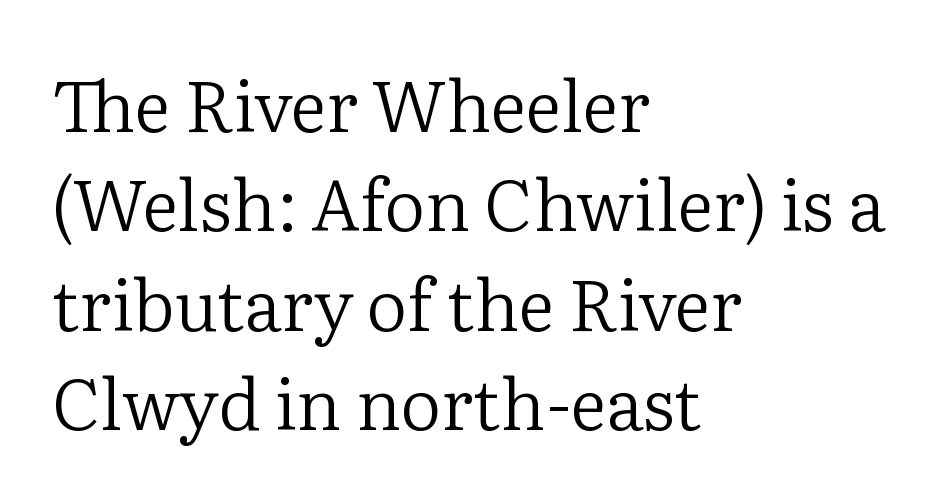
{"serif": "yes", "italic": "no", "bold": "no", "weight": "regular", "width": "normal", "stroke_contrast": "low", "x_height": "medium", "monospaced": "no", "underline": "no", "align": "left", "line_spacing": "normal", "line_spacing_ratio": 1.4, "letter_spacing": "normal", "letter_spacing_em": 0.0, "glyph_px": 71}
